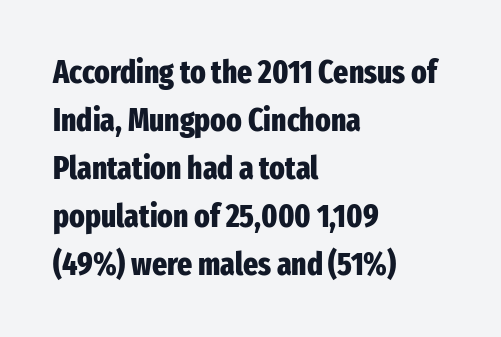
The letters stand upright; this is a roman face. Note the varied advance widths — an 'i' is clearly narrower than an 'm'. The string is rendered with underlining switched off. A student would call this left alignment; a typographer would say flush left, rag right. These lines carry a lot of weight — the face is fully bold.
